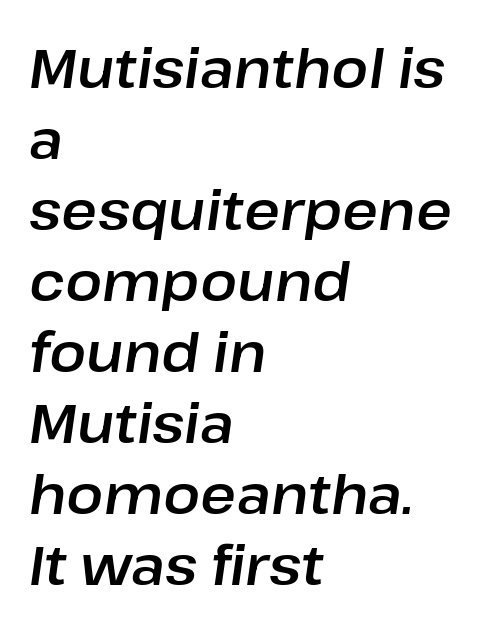
{"italic": "yes", "lean": "right", "slant_degrees": 8, "width": "normal", "stroke_contrast": "low", "x_height": "medium", "monospaced": "no", "underline": "no", "align": "left", "line_spacing": "normal", "line_spacing_ratio": 1.29, "letter_spacing": "normal", "letter_spacing_em": 0.0, "glyph_px": 55}
